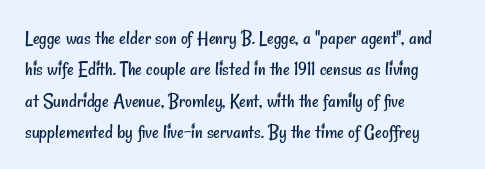
The image shows 21 px text type; set left-aligned, normal line spacing (1.49x), normal letter spacing, not underlined.
